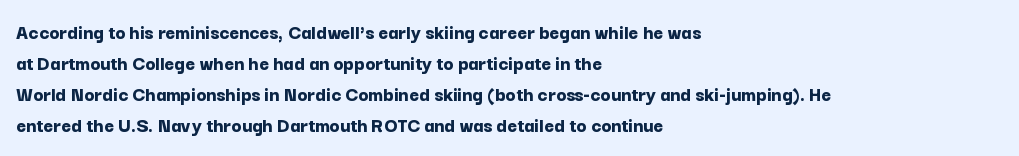
Q: Is the text bold? A: Yes.
Q: Is the text italic (slanted)? A: No, it is upright.
Q: Is the text underlined? A: No.
Q: How is the paragraph aligned? A: Left-aligned.
Q: Is the spacing between letters normal or unusually wide? A: Normal.
Q: Is the spacing between lines tight, normal or loose? A: Normal.
